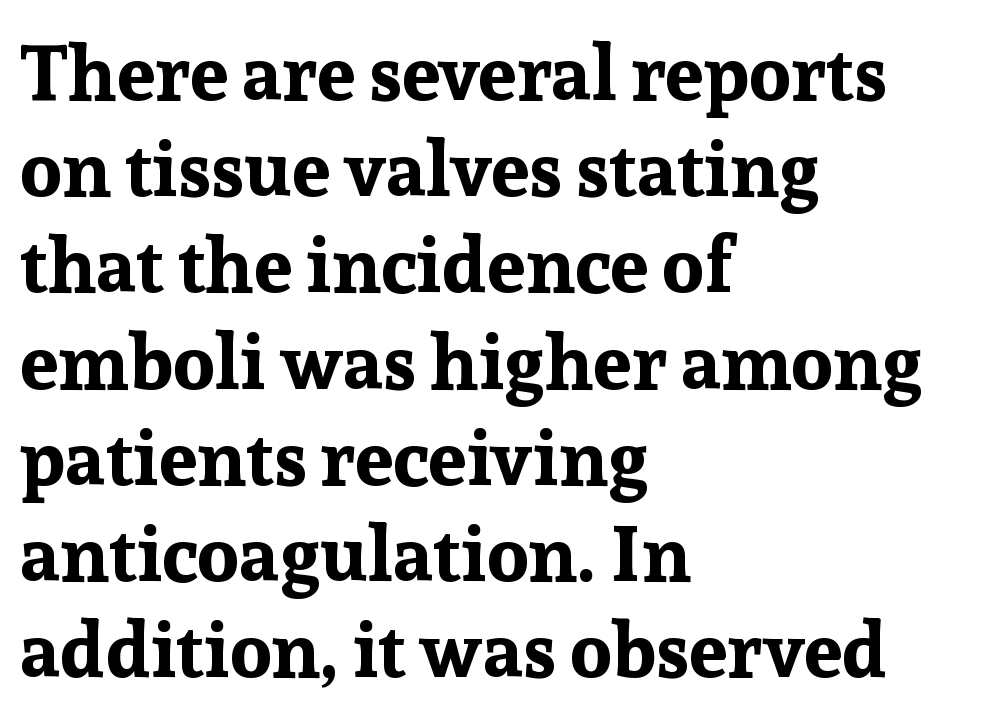
The image shows 77 px bold serif type, upright; set left-aligned, normal line spacing (1.25x), normal letter spacing, not underlined; low stroke contrast and a medium x-height.
